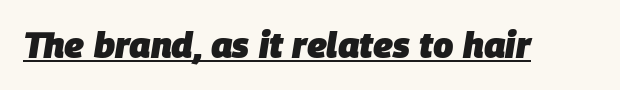
The image shows 36 px heavy type, italic (leaning right); set normal letter spacing, underlined; low stroke contrast and a large x-height.
